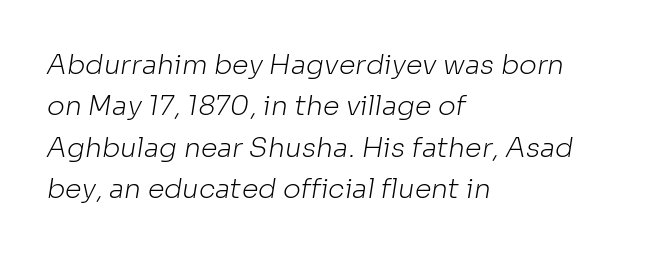
The image shows 27 px text type; set left-aligned, normal line spacing (1.53x), normal letter spacing, not underlined.
